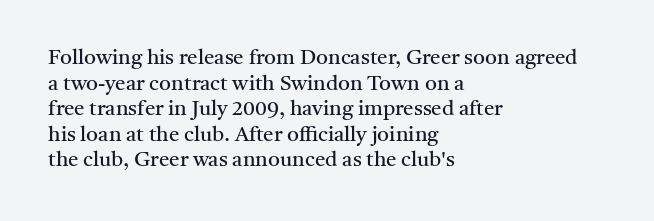
{"italic": "no", "bold": "no", "underline": "no", "align": "left", "line_spacing_ratio": 1.22, "letter_spacing": "normal", "letter_spacing_em": 0.0, "glyph_px": 21}
